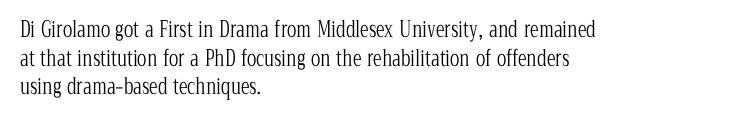
{"italic": "no", "bold": "no", "underline": "no", "align": "left", "line_spacing": "normal", "line_spacing_ratio": 1.3, "letter_spacing": "normal", "letter_spacing_em": 0.0, "glyph_px": 22}
